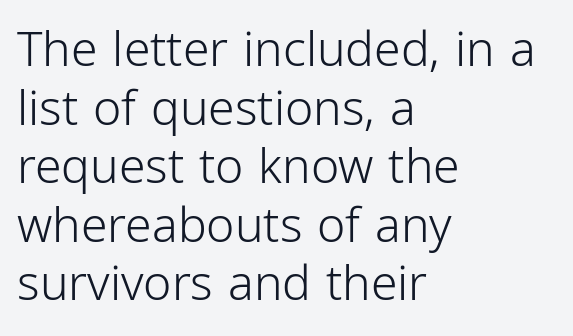
The image shows 48 px light, condensed sans-serif type, upright; set left-aligned, line spacing 1.22x, normal letter spacing, not underlined; low stroke contrast and a medium x-height.
